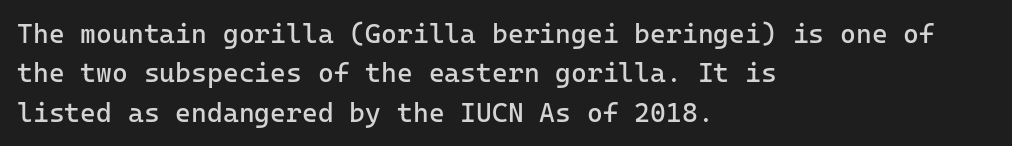
Q: Is the text bold? A: No.
Q: Is the text italic (slanted)? A: No, it is upright.
Q: Is the text underlined? A: No.
Q: How is the paragraph aligned? A: Left-aligned.
Q: Is the spacing between letters normal or unusually wide? A: Normal.
Q: Is the spacing between lines tight, normal or loose? A: Normal.
